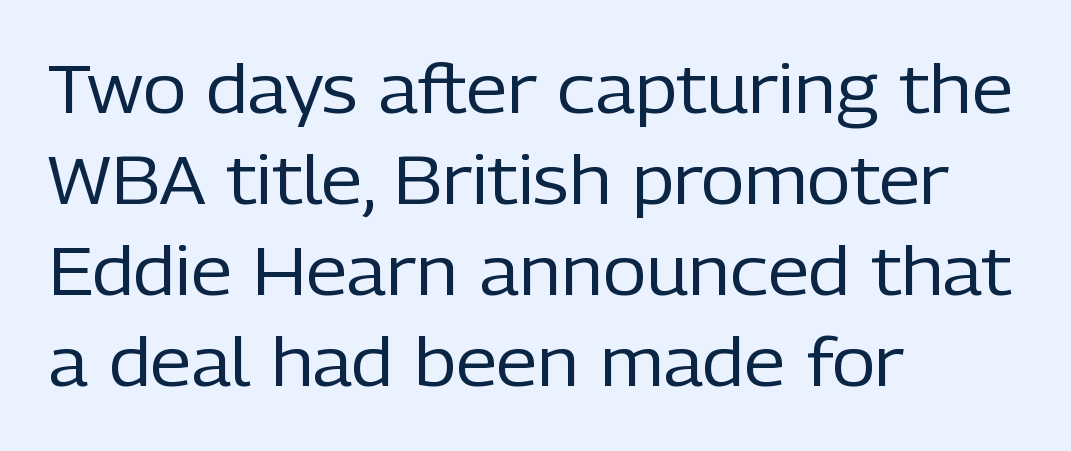
Q: Is the text bold? A: No.
Q: Is the text italic (slanted)? A: No, it is upright.
Q: Is the typeface a serif or a sans-serif typeface? A: Sans-serif.
Q: Is the text underlined? A: No.
Q: How is the paragraph aligned? A: Left-aligned.
Q: Is the spacing between letters normal or unusually wide? A: Normal.
Q: Is the spacing between lines tight, normal or loose? A: Normal.
Q: Width (condensed, normal, or wide)? A: Normal.
Q: Stroke contrast? A: Low.
Q: x-height? A: Medium.
Q: Monospaced? A: No.
